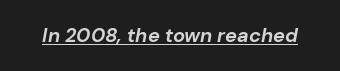
Looking at the ascenders, they clearly lean. The passage shown has conventional tracking throughout. On the weight axis this lands at bold, roughly 700. The words here are underlined.
